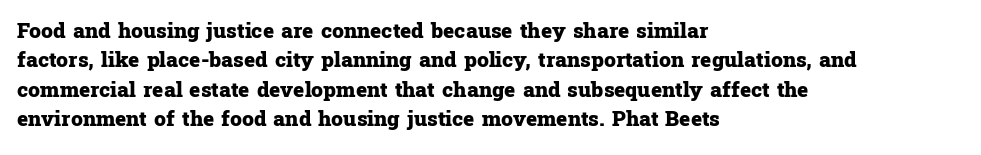
The image shows 21 px bold type, upright; set left-aligned, normal line spacing (1.4x), normal letter spacing, not underlined.
